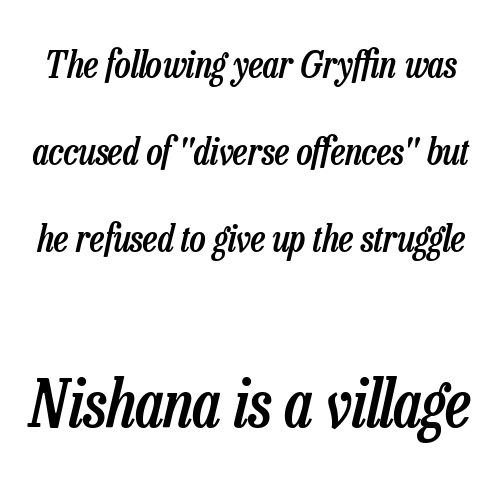
Q: Is the text bold? A: Semi-bold.
Q: Is the text italic (slanted)? A: Yes, it leans right by about 13 degrees.
Q: Is the text underlined? A: No.
Q: Is the spacing between letters normal or unusually wide? A: Normal.
Q: Is the spacing between lines tight, normal or loose? A: Loose.
Q: Which block of text is set in a larger size, the first (top) or the second (bottom)? A: The second (bottom) one.
Q: Width (condensed, normal, or wide)? A: Condensed.
Q: Stroke contrast? A: Low.
Q: x-height? A: Medium.
Q: Monospaced? A: No.
